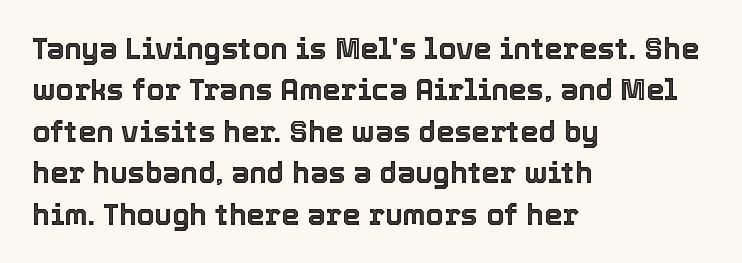
The image shows 29 px text type, upright; set left-aligned, normal line spacing (1.43x), normal letter spacing, not underlined; a medium x-height.
